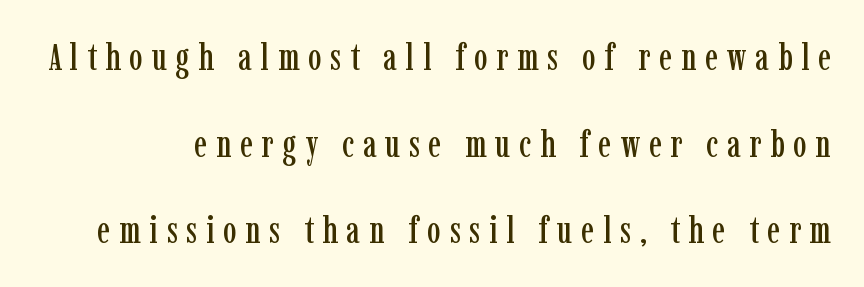
{"serif": "yes", "italic": "no", "width": "condensed", "stroke_contrast": "low", "x_height": "medium", "monospaced": "no", "underline": "no", "line_spacing": "loose", "line_spacing_ratio": 2.28, "letter_spacing": "wide", "letter_spacing_em": 0.23, "glyph_px": 38}
